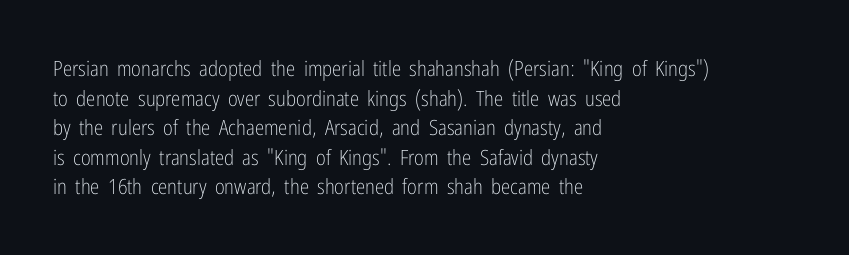
Quick note: underline off. Do the letters lean? They stand straight. The text block is weighted toward the left margin, trailing off unevenly rightward. This rendering leaves character spacing at its baseline value. Vertical spacing — default.
